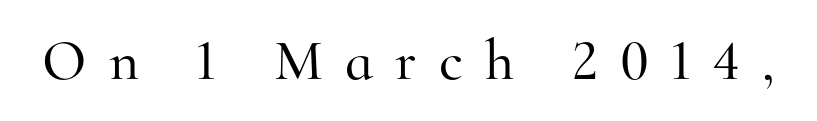
Do the characters align in a grid? No, the font is proportional. Observe the serifs anchoring each vertical stroke in this sample. The area under the type is left untouched. Posture: upright roman. Spacing between characters has been opened up far beyond the box default.
